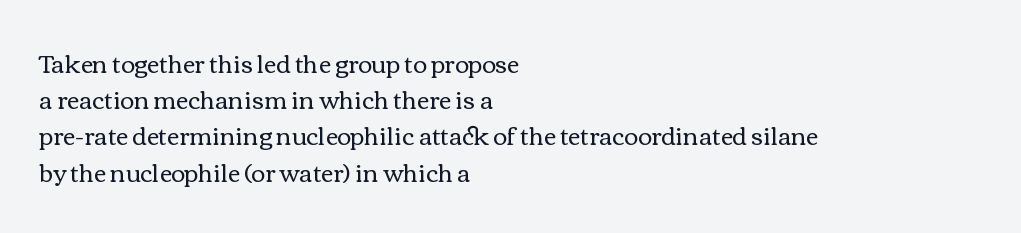
The image shows 24 px text type, upright; set left-aligned, normal line spacing (1.51x), normal letter spacing, not underlined.
